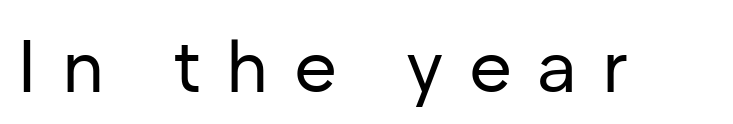
The image shows 74 px regular-weight sans-serif type, upright; set unusually wide letter spacing (+0.34 em), not underlined; low stroke contrast and a medium x-height.
